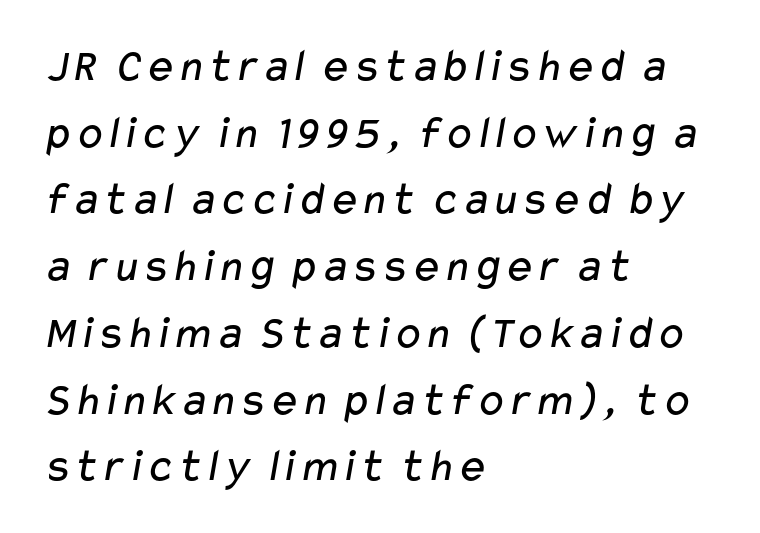
Q: Is the text bold? A: No.
Q: Is the typeface a serif or a sans-serif typeface? A: Sans-serif.
Q: Is the text underlined? A: No.
Q: How is the paragraph aligned? A: Left-aligned.
Q: Is the spacing between letters normal or unusually wide? A: Normal.
Q: Is the spacing between lines tight, normal or loose? A: Normal.
Q: Width (condensed, normal, or wide)? A: Wide.
Q: Stroke contrast? A: Low.
Q: x-height? A: Medium.
Q: Monospaced? A: No.
